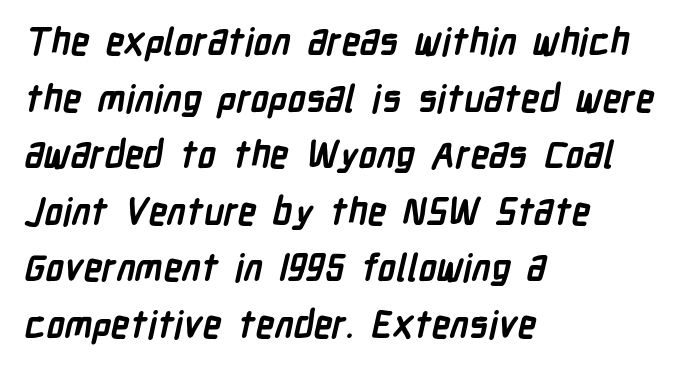
Q: Is the text bold? A: Yes.
Q: Is the typeface a serif or a sans-serif typeface? A: Sans-serif.
Q: Is the text underlined? A: No.
Q: How is the paragraph aligned? A: Left-aligned.
Q: Is the spacing between letters normal or unusually wide? A: Normal.
Q: Is the spacing between lines tight, normal or loose? A: Normal.
Q: Width (condensed, normal, or wide)? A: Condensed.
Q: Stroke contrast? A: Low.
Q: x-height? A: Medium.
Q: Monospaced? A: No.
